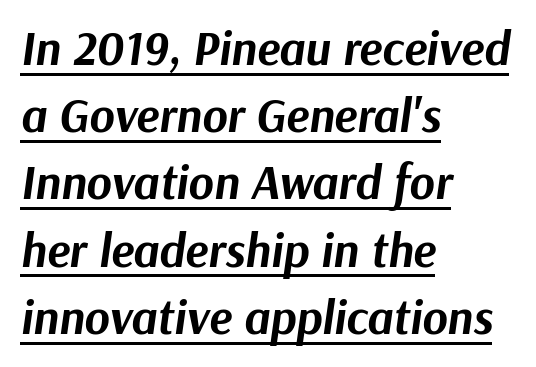
{"italic": "yes", "lean": "right", "slant_degrees": 9, "bold": "yes", "weight": "bold", "width": "normal", "stroke_contrast": "medium", "x_height": "medium", "monospaced": "no", "underline": "yes", "align": "left", "line_spacing": "normal", "line_spacing_ratio": 1.4, "letter_spacing": "normal", "letter_spacing_em": 0.0, "glyph_px": 48}
